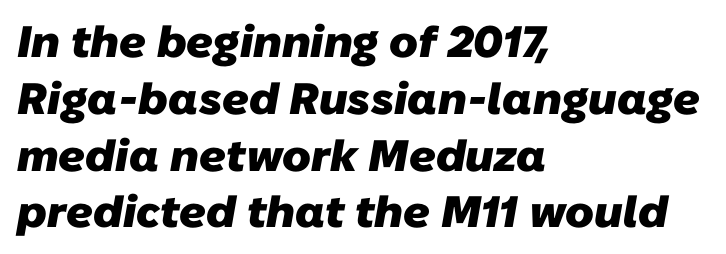
The image shows 44 px heavy sans-serif type; set left-aligned, normal line spacing (1.29x), normal letter spacing, not underlined; low stroke contrast and a medium x-height.
